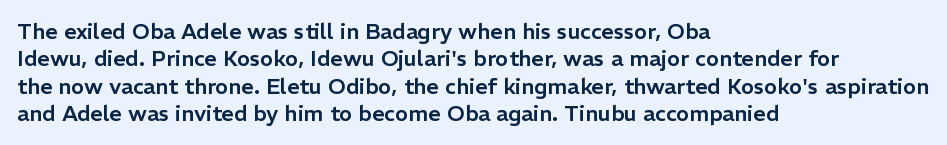
Q: Is the text italic (slanted)? A: No, it is upright.
Q: Is the text underlined? A: No.
Q: How is the paragraph aligned? A: Left-aligned.
Q: Is the spacing between letters normal or unusually wide? A: Normal.
Q: Is the spacing between lines tight, normal or loose? A: Normal.
